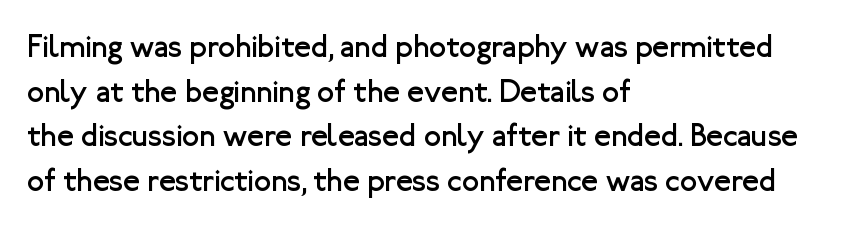
Nobody drew a line under any word here. The face used here is a sans, in the tradition of grotesques and geometrics. Notice how the stems are strictly vertical — no italics here. No extra tracking has been applied to these lines. Whoever set this chose a conventional vertical rhythm.
